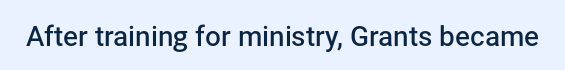
{"serif": "no", "italic": "no", "bold": "semi", "weight": "semibold", "width": "normal", "stroke_contrast": "low", "x_height": "medium", "monospaced": "no", "underline": "no", "letter_spacing": "normal", "letter_spacing_em": 0.0, "glyph_px": 28}
